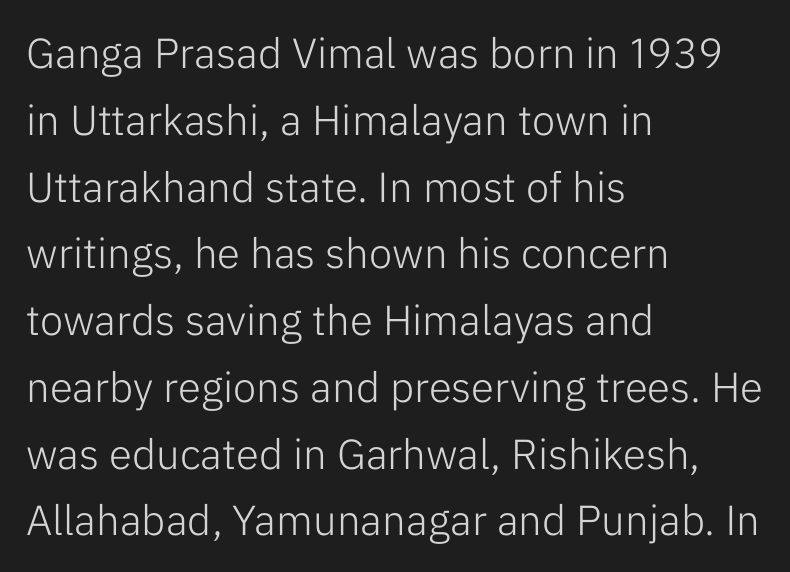
A light-to-regular cut is what we see here. Proportional: the letters do not fall into vertical columns. To sum up the face: it is a sans, with no serifs. If you measured baseline to baseline, you'd find a middling distance. Italic: no, the glyphs are upright roman. Short note: letters normally spaced.
